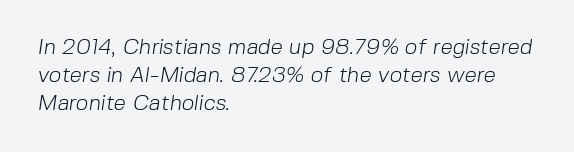
Q: Is the text bold? A: No.
Q: Is the text underlined? A: No.
Q: How is the paragraph aligned? A: Left-aligned.
Q: Is the spacing between letters normal or unusually wide? A: Normal.
Q: Is the spacing between lines tight, normal or loose? A: Normal.
